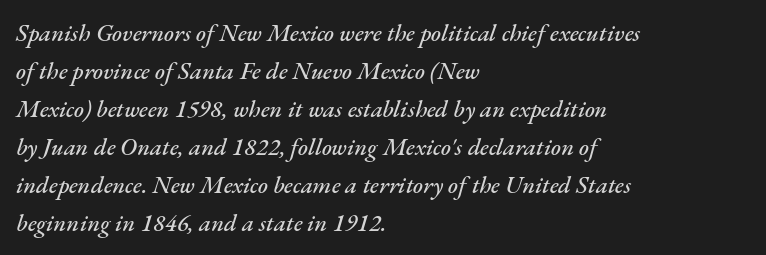
Q: Is the text italic (slanted)? A: Yes, it leans right by about 17 degrees.
Q: Is the text underlined? A: No.
Q: How is the paragraph aligned? A: Left-aligned.
Q: Is the spacing between letters normal or unusually wide? A: Normal.
Q: Is the spacing between lines tight, normal or loose? A: Normal.
